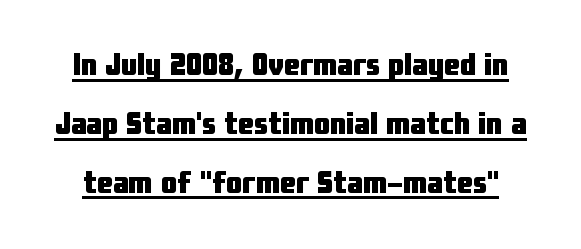
Heavy-handed strokes throughout: this text is bold. Like a heading marked for emphasis, these lines bear an underscore. No feet cap the strokes, marking this as sans-serif type. Posture: vertical. Does extra space separate the letters? No, they use regular spacing.
